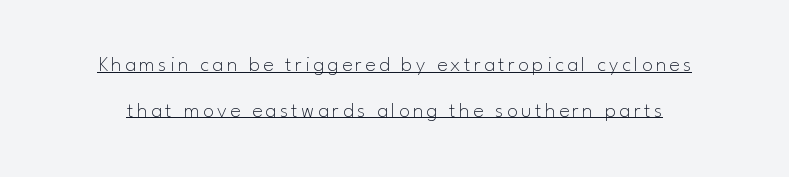
{"italic": "no", "bold": "no", "underline": "yes", "line_spacing": "loose", "line_spacing_ratio": 2.07, "glyph_px": 22}
